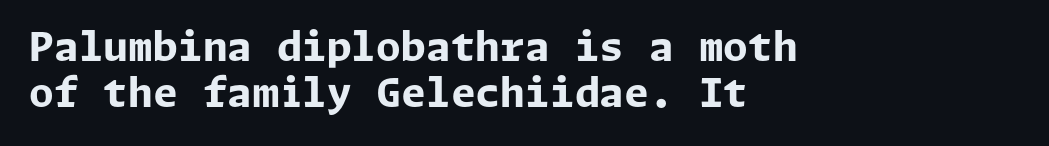
Note: no serifs on the glyphs. Stroke thickness is high; the sample reads as a true bold. This sample uses an upright cut, with every glyph sitting square on the baseline. This sample uses plain, unmodified letter spacing. Left-aligned paragraph, ragged on the right. Any mark beneath the type? The region is blank.
